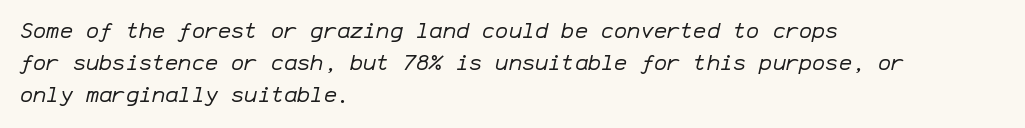
Q: Is the text bold? A: No.
Q: Is the text italic (slanted)? A: Yes, it leans right by about 12 degrees.
Q: Is the text underlined? A: No.
Q: How is the paragraph aligned? A: Left-aligned.
Q: Is the spacing between letters normal or unusually wide? A: Normal.
Q: Is the spacing between lines tight, normal or loose? A: Normal.
